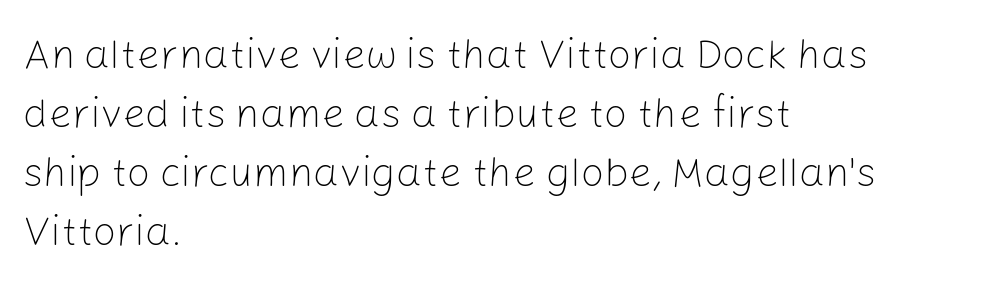
{"serif": "no", "italic": "no", "bold": "no", "weight": "light", "width": "normal", "stroke_contrast": "low", "x_height": "medium", "monospaced": "no", "underline": "no", "align": "left", "line_spacing": "normal", "line_spacing_ratio": 1.44, "letter_spacing": "normal", "letter_spacing_em": 0.0, "glyph_px": 41}
